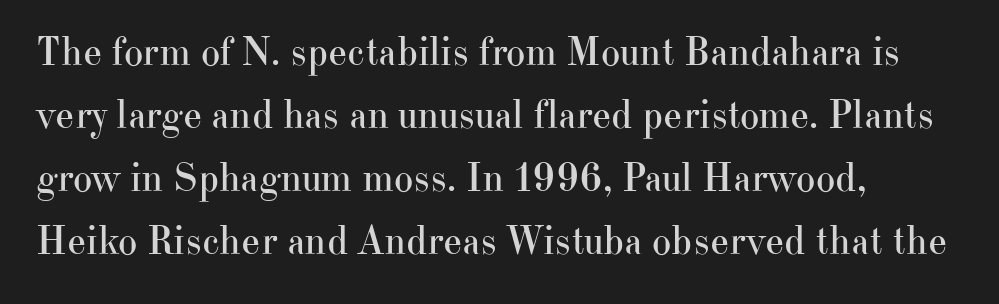
Q: Is the text bold? A: No.
Q: Is the text italic (slanted)? A: No, it is upright.
Q: Is the typeface a serif or a sans-serif typeface? A: Serif.
Q: Is the text underlined? A: No.
Q: How is the paragraph aligned? A: Left-aligned.
Q: Is the spacing between letters normal or unusually wide? A: Normal.
Q: Is the spacing between lines tight, normal or loose? A: Normal.
Q: Width (condensed, normal, or wide)? A: Normal.
Q: Stroke contrast? A: High.
Q: x-height? A: Small.
Q: Monospaced? A: No.
